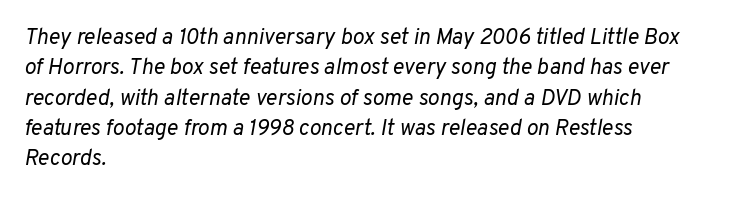
Q: Is the text bold? A: No.
Q: Is the text italic (slanted)? A: Yes, it leans right by about 10 degrees.
Q: Is the text underlined? A: No.
Q: How is the paragraph aligned? A: Left-aligned.
Q: Is the spacing between letters normal or unusually wide? A: Normal.
Q: Is the spacing between lines tight, normal or loose? A: Normal.
